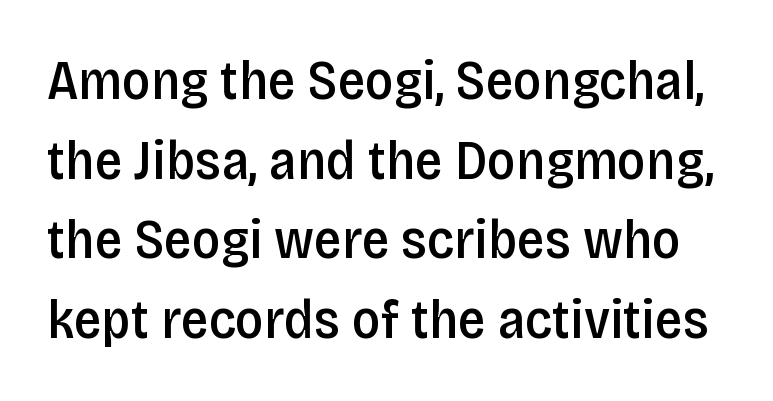
Q: Is the text bold? A: Semi-bold.
Q: Is the text italic (slanted)? A: No, it is upright.
Q: Is the typeface a serif or a sans-serif typeface? A: Sans-serif.
Q: Is the text underlined? A: No.
Q: Is the spacing between letters normal or unusually wide? A: Normal.
Q: Is the spacing between lines tight, normal or loose? A: Normal.
Q: Width (condensed, normal, or wide)? A: Condensed.
Q: Stroke contrast? A: Low.
Q: x-height? A: Large.
Q: Monospaced? A: No.
